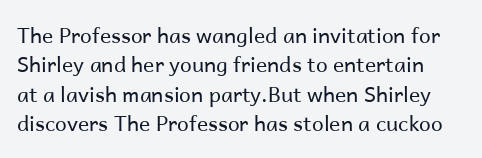
Designer's note — italics off, roman on. Lines of text with bare space underneath. The lines sit at an ordinary, default distance from one another. The tracking reads as untouched default to a designer's eye.
